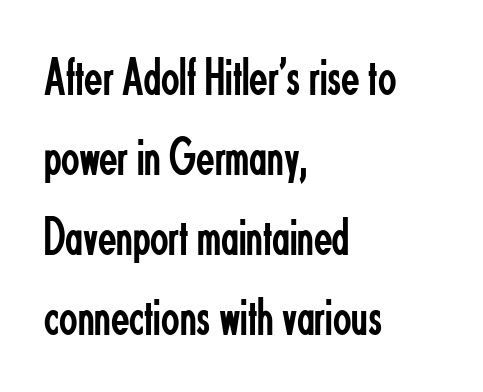
The image shows 54 px regular-weight, condensed sans-serif type, upright; set left-aligned, normal line spacing (1.48x), normal letter spacing, not underlined; low stroke contrast and a small x-height.
